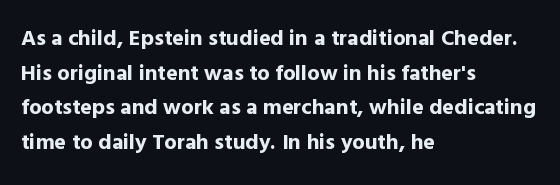
{"italic": "no", "bold": "yes", "underline": "no", "align": "left", "line_spacing": "normal", "line_spacing_ratio": 1.57, "letter_spacing": "normal", "letter_spacing_em": 0.0, "glyph_px": 22}
